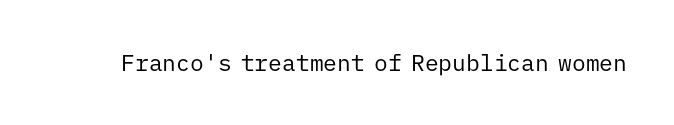
The type is set solid horizontally, with unmodified tracking. Words float on clear page, feet unadorned. A quiet, ordinary-to-light weight characterises the typeface. The type sits square on the baseline with zero lean.
